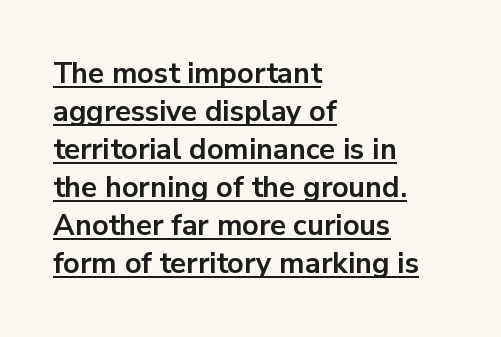
Q: Is the text bold? A: Yes.
Q: Is the text italic (slanted)? A: No, it is upright.
Q: Is the typeface a serif or a sans-serif typeface? A: Sans-serif.
Q: Is the text underlined? A: Yes.
Q: How is the paragraph aligned? A: Left-aligned.
Q: Is the spacing between letters normal or unusually wide? A: Normal.
Q: Is the spacing between lines tight, normal or loose? A: Normal.
Q: Width (condensed, normal, or wide)? A: Normal.
Q: Stroke contrast? A: Low.
Q: x-height? A: Medium.
Q: Monospaced? A: No.
